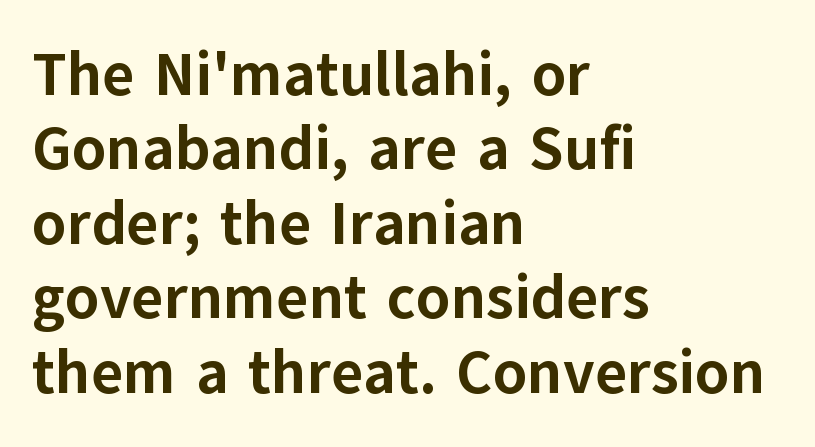
The image shows 61 px bold sans-serif type, upright; set left-aligned, line spacing 1.22x, normal letter spacing, not underlined; low stroke contrast and a medium x-height.
